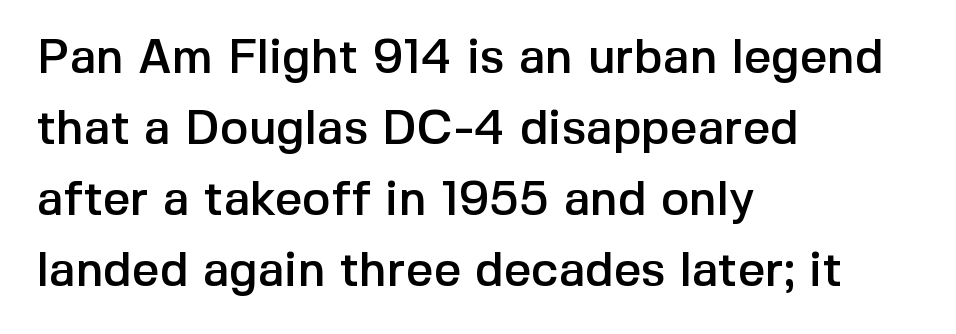
The image shows 48 px sans-serif type, upright; set left-aligned, normal line spacing (1.48x), normal letter spacing, not underlined; a medium x-height.
